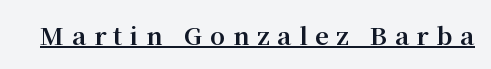
Q: Is the text bold? A: Yes.
Q: Is the text italic (slanted)? A: No, it is upright.
Q: Is the text underlined? A: Yes.
Q: Is the spacing between letters normal or unusually wide? A: Unusually wide.
